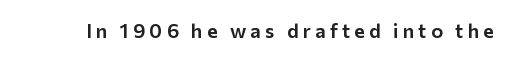
{"italic": "no", "underline": "no", "letter_spacing": "wide", "letter_spacing_em": 0.21, "glyph_px": 20}
